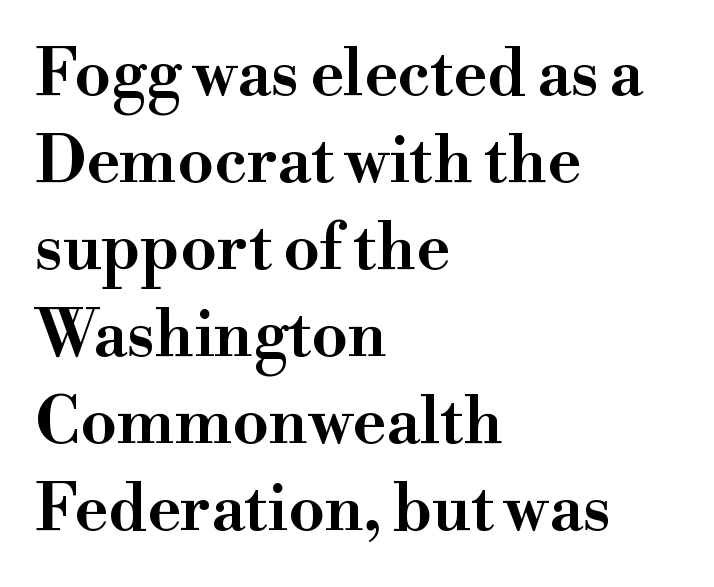
{"serif": "yes", "italic": "no", "width": "wide", "stroke_contrast": "high", "x_height": "small", "monospaced": "no", "underline": "no", "align": "left", "line_spacing": "normal", "line_spacing_ratio": 1.36, "letter_spacing": "normal", "letter_spacing_em": 0.0, "glyph_px": 64}
